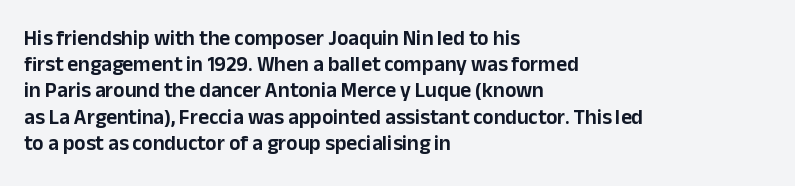
The image shows 21 px text type, upright; set left-aligned, normal line spacing (1.25x), normal letter spacing, not underlined.
